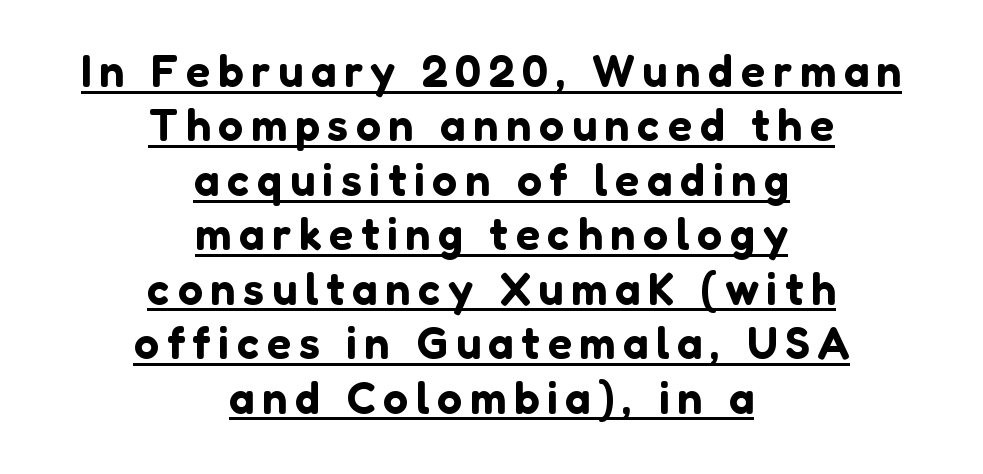
These lines stack symmetrically, like a column narrowing and widening about its center. Note the varied advance widths — an 'i' is clearly narrower than an 'm'. It's the straight-up-and-down kind of type. Does a line run under the words? Yes, clearly. The passage shown is typeset with a sans-serif family.
